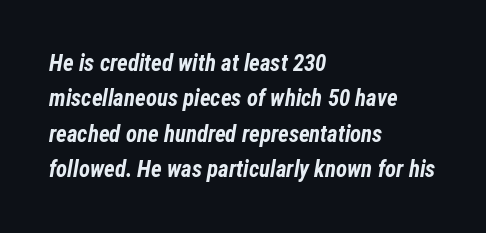
{"italic": "yes", "lean": "right", "slant_degrees": 12, "bold": "yes", "underline": "no", "align": "left", "line_spacing": "normal", "line_spacing_ratio": 1.54, "letter_spacing": "normal", "letter_spacing_em": 0.0, "glyph_px": 23}
